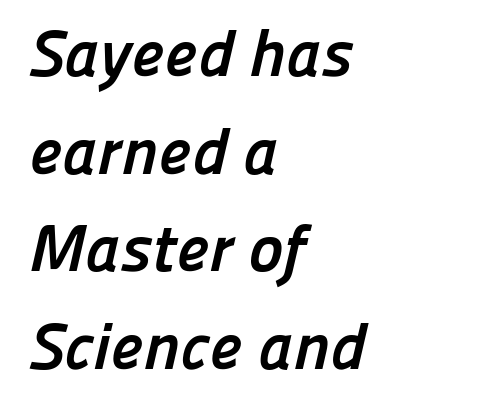
Q: Is the text bold? A: Yes.
Q: Is the typeface a serif or a sans-serif typeface? A: Sans-serif.
Q: Is the text underlined? A: No.
Q: How is the paragraph aligned? A: Left-aligned.
Q: Is the spacing between letters normal or unusually wide? A: Normal.
Q: Is the spacing between lines tight, normal or loose? A: Normal.
Q: Width (condensed, normal, or wide)? A: Normal.
Q: Stroke contrast? A: Low.
Q: x-height? A: Medium.
Q: Monospaced? A: No.
